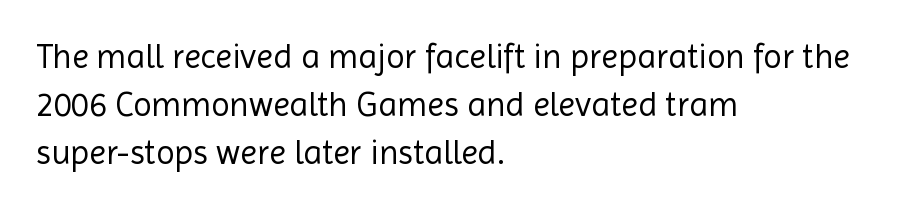
The image shows 34 px regular-weight sans-serif type, upright; set left-aligned, normal line spacing (1.41x), normal letter spacing, not underlined; a medium x-height.
